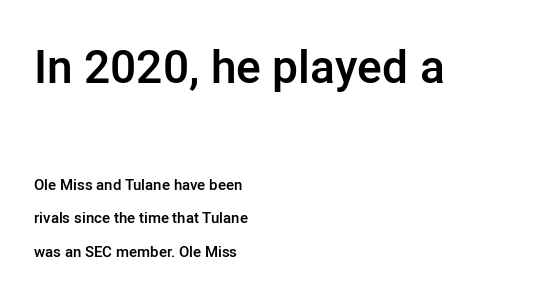
The image shows 46 px semibold sans-serif type, upright; set left-aligned, loose line spacing (2.24x), normal letter spacing, not underlined; the first (top) block is 3.07x larger; low stroke contrast and a medium x-height.
